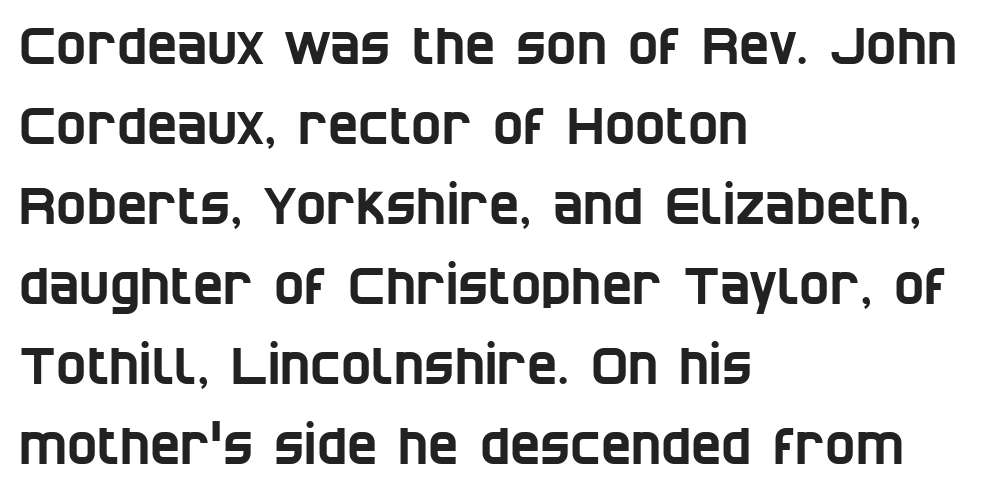
A sans-serif font was chosen for this passage. This rendering leaves character spacing at its baseline value. The face used here is proportionally spaced, like ordinary book or web type. The glyphs are unaccompanied by any horizontal stroke below them.
